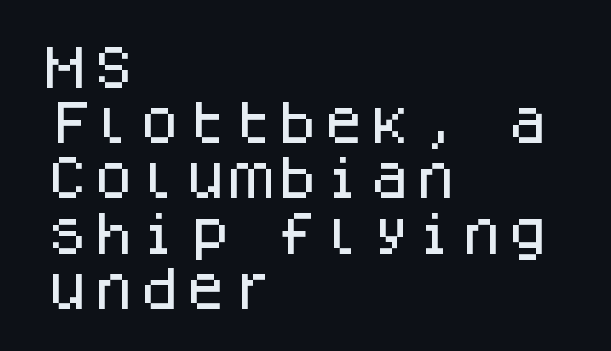
The ragged edge is on the right, which tells us the setting is flush left. You can tell it's not italic because the verticals are truly vertical. The glyphs are unaccompanied by any horizontal stroke below them. Do the characters align in a grid? Yes, the font is monospaced. The line texture is even and compact thanks to regular tracking.
